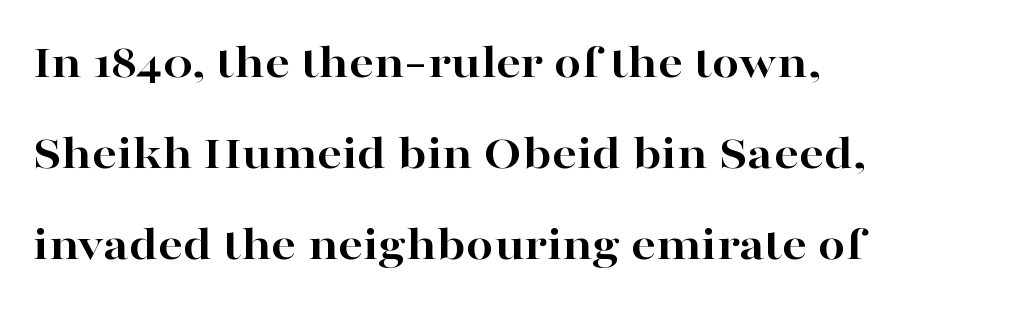
Q: Is the text bold? A: Yes.
Q: Is the text italic (slanted)? A: No, it is upright.
Q: Is the typeface a serif or a sans-serif typeface? A: Serif.
Q: Is the text underlined? A: No.
Q: How is the paragraph aligned? A: Left-aligned.
Q: Is the spacing between letters normal or unusually wide? A: Normal.
Q: Width (condensed, normal, or wide)? A: Wide.
Q: Stroke contrast? A: High.
Q: x-height? A: Medium.
Q: Monospaced? A: No.
